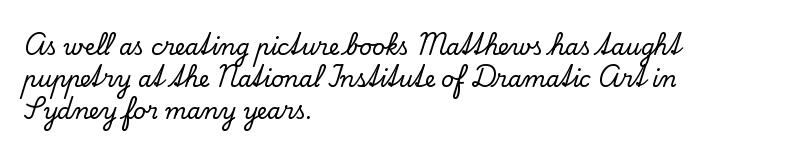
Q: Is the text italic (slanted)? A: Yes.
Q: Is the text underlined? A: No.
Q: How is the paragraph aligned? A: Left-aligned.
Q: Is the spacing between letters normal or unusually wide? A: Normal.
Q: Is the spacing between lines tight, normal or loose? A: Normal.
